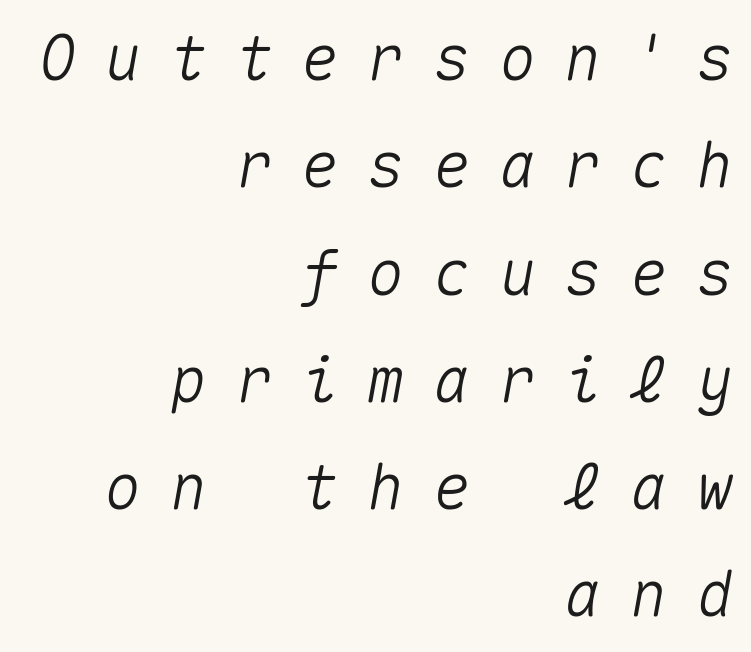
The lines in this sample share a right terminus and differ only in where they begin. The tracking jumps out immediately: characters are airy and widely separated. Observe the lean: these are italic letterforms. Check the space under the baseline: it is left empty. The face used here is monospaced, like something from a code editor.
